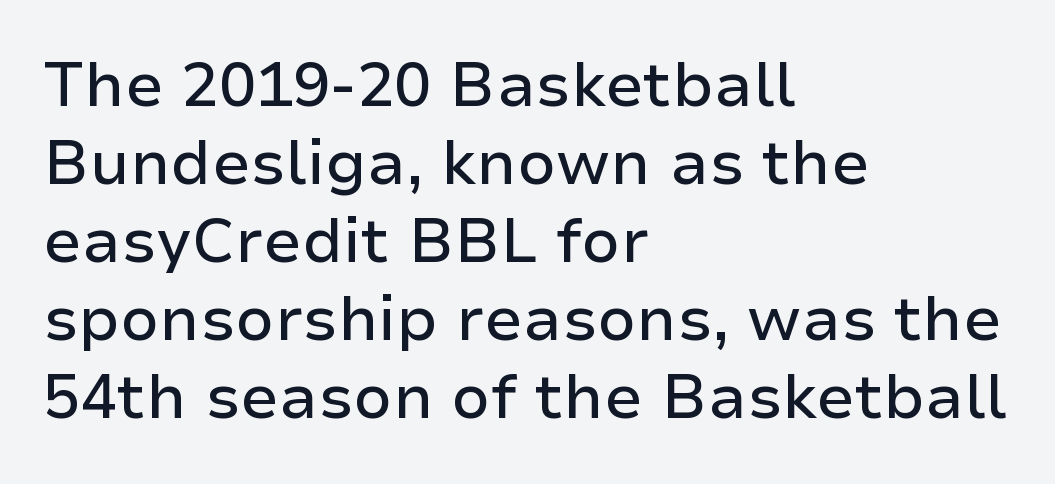
The image shows 62 px sans-serif type, upright; set left-aligned, normal line spacing (1.26x), normal letter spacing, not underlined; low stroke contrast and a medium x-height.
